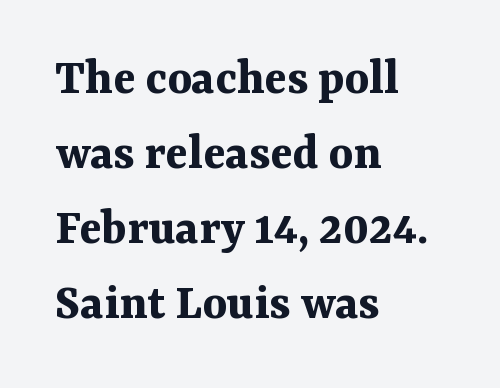
Q: Is the text bold? A: Yes.
Q: Is the text italic (slanted)? A: No, it is upright.
Q: Is the typeface a serif or a sans-serif typeface? A: Serif.
Q: Is the text underlined? A: No.
Q: How is the paragraph aligned? A: Left-aligned.
Q: Is the spacing between letters normal or unusually wide? A: Normal.
Q: Is the spacing between lines tight, normal or loose? A: Normal.
Q: Width (condensed, normal, or wide)? A: Normal.
Q: Stroke contrast? A: Medium.
Q: x-height? A: Medium.
Q: Monospaced? A: No.
